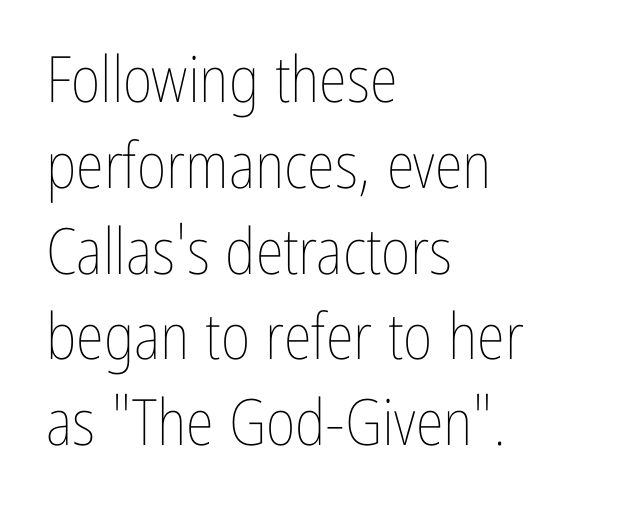
Here the designer chose a conventional face with non-uniform glyph widths. The ragged edge is on the right, which tells us the setting is flush left. Quick note: not italic, upright. Descenders hang freely into open space. Line spacing here is normal. The letterforms sit at book weight or below.
